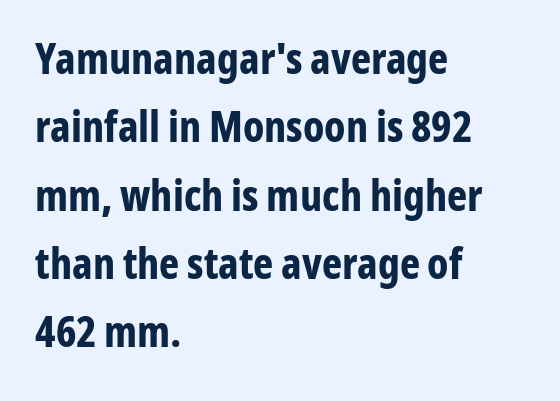
Q: Is the text bold? A: Yes.
Q: Is the text italic (slanted)? A: No, it is upright.
Q: Is the typeface a serif or a sans-serif typeface? A: Sans-serif.
Q: Is the text underlined? A: No.
Q: How is the paragraph aligned? A: Left-aligned.
Q: Is the spacing between letters normal or unusually wide? A: Normal.
Q: Is the spacing between lines tight, normal or loose? A: Normal.
Q: Width (condensed, normal, or wide)? A: Condensed.
Q: Stroke contrast? A: Low.
Q: x-height? A: Medium.
Q: Monospaced? A: No.
